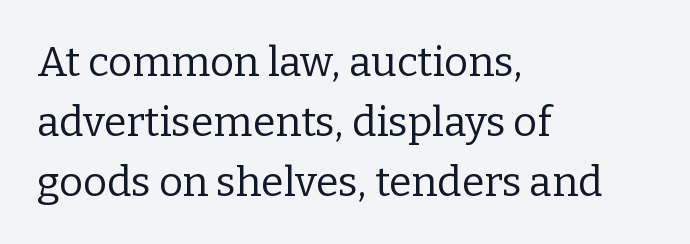
Q: Is the text bold? A: No.
Q: Is the text italic (slanted)? A: No, it is upright.
Q: Is the typeface a serif or a sans-serif typeface? A: Serif.
Q: Is the text underlined? A: No.
Q: How is the paragraph aligned? A: Left-aligned.
Q: Is the spacing between letters normal or unusually wide? A: Normal.
Q: Is the spacing between lines tight, normal or loose? A: Normal.
Q: Width (condensed, normal, or wide)? A: Normal.
Q: Stroke contrast? A: Low.
Q: x-height? A: Medium.
Q: Monospaced? A: No.
